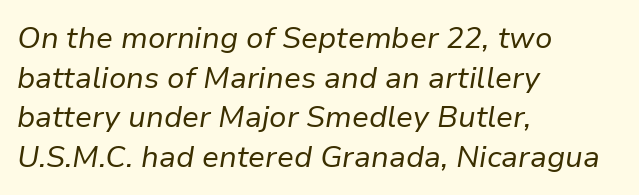
{"italic": "yes", "lean": "right", "slant_degrees": 9, "bold": "no", "weight": "regular", "width": "normal", "stroke_contrast": "low", "x_height": "medium", "monospaced": "no", "underline": "no", "align": "left", "line_spacing": "normal", "line_spacing_ratio": 1.32, "letter_spacing": "normal", "letter_spacing_em": 0.0, "glyph_px": 30}
